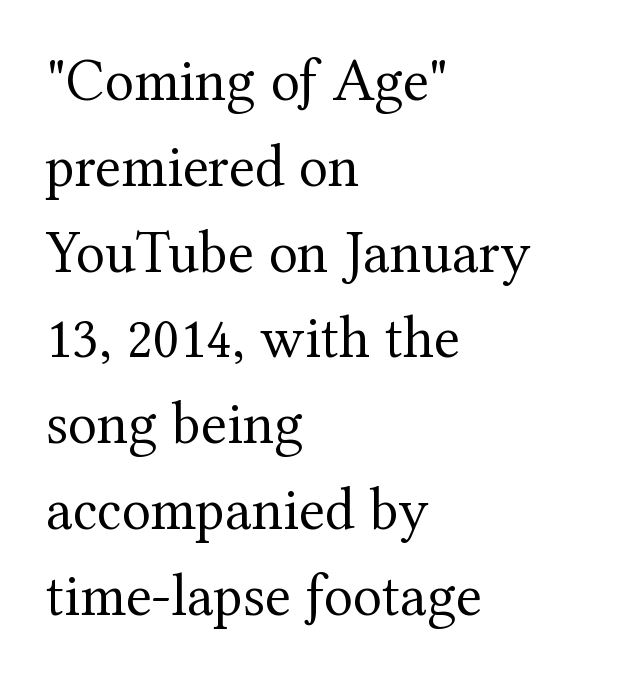
Q: Is the text bold? A: No.
Q: Is the text italic (slanted)? A: No, it is upright.
Q: Is the typeface a serif or a sans-serif typeface? A: Serif.
Q: Is the text underlined? A: No.
Q: How is the paragraph aligned? A: Left-aligned.
Q: Is the spacing between letters normal or unusually wide? A: Normal.
Q: Is the spacing between lines tight, normal or loose? A: Normal.
Q: Width (condensed, normal, or wide)? A: Normal.
Q: Stroke contrast? A: Medium.
Q: x-height? A: Medium.
Q: Monospaced? A: No.
